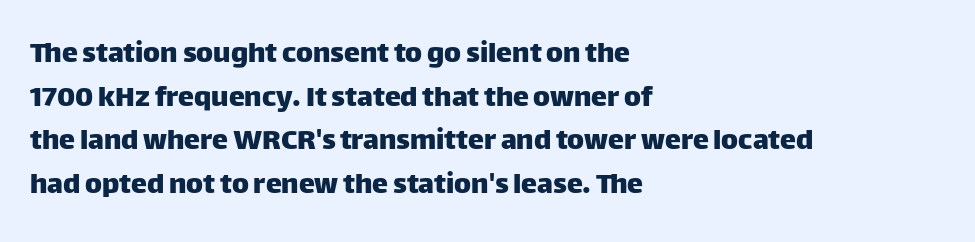
The glyphs are unaccompanied by any horizontal stroke below them. This sample has the flowing, uneven cadence of proportional lettering. The ragged edge is on the right, which tells us the setting is flush left. Ordinary non-slanted type is in use.
